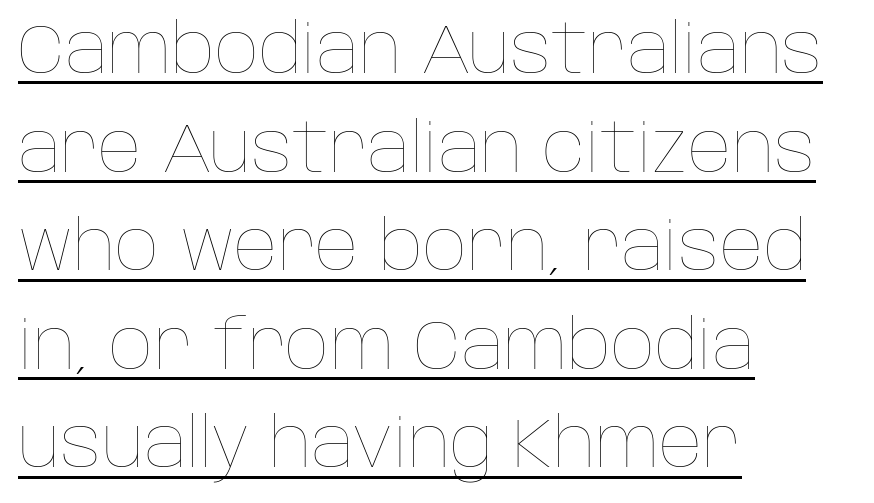
The image shows 68 px thin type, upright; set left-aligned, normal line spacing (1.45x), normal letter spacing, underlined; low stroke contrast and a large x-height.
